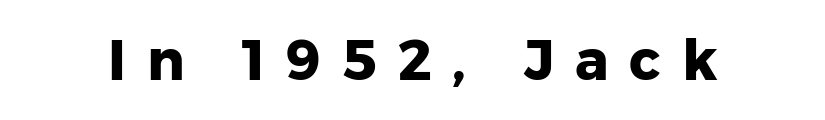
The image shows 56 px heavy sans-serif type, upright; set unusually wide letter spacing (+0.37 em), not underlined; low stroke contrast and a medium x-height.
